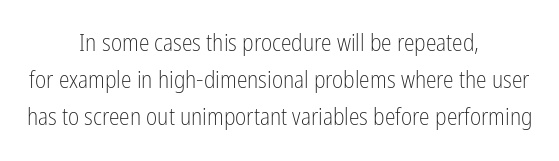
The image shows 24 px text type, upright; set centered, normal line spacing (1.55x), normal letter spacing, not underlined.
